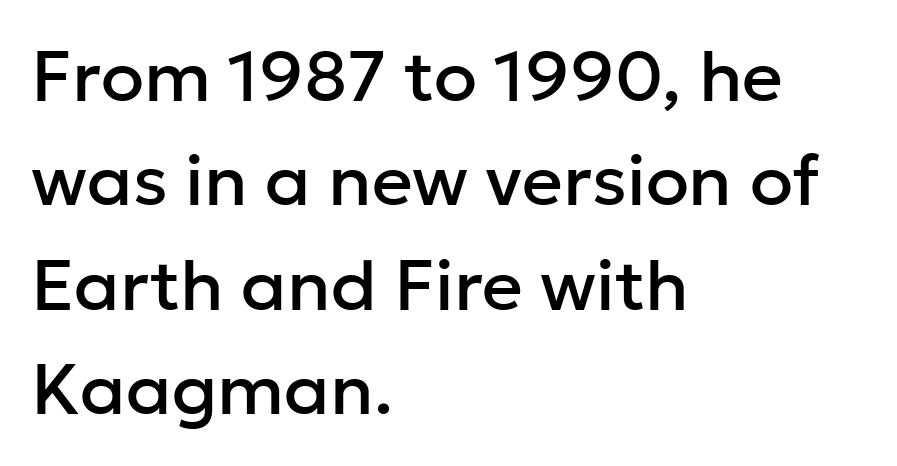
The area under the type is left untouched. These lines are rendered in a variable-pitch font. In terms of leading, this rendering sits right in the middle. Layout note: lines flush left. You can tell from the bare stems that sans-serif type was used.
